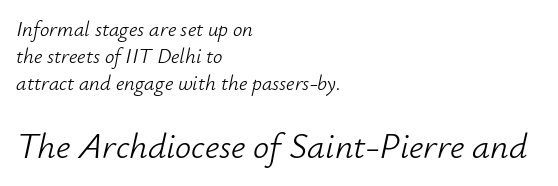
Character widths vary here, with narrow letters taking less room than wide ones. The letters look calm and open, with moderate or lighter stems. Every character sits at an angle, as italics do. Words float on clear page, feet unadorned.
